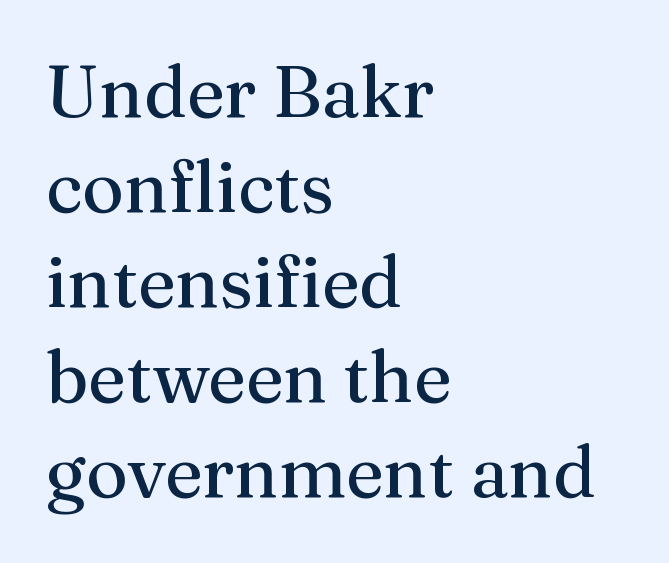
{"serif": "yes", "italic": "no", "width": "normal", "stroke_contrast": "medium", "x_height": "medium", "monospaced": "no", "underline": "no", "align": "left", "line_spacing": "normal", "line_spacing_ratio": 1.32, "letter_spacing": "normal", "letter_spacing_em": 0.0, "glyph_px": 72}
